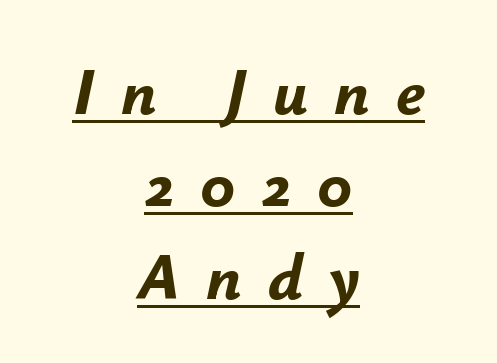
{"italic": "yes", "lean": "right", "slant_degrees": 12, "bold": "yes", "weight": "bold", "width": "normal", "stroke_contrast": "low", "x_height": "small", "monospaced": "no", "underline": "yes", "align": "center", "line_spacing": "normal", "line_spacing_ratio": 1.42, "letter_spacing": "wide", "letter_spacing_em": 0.4, "glyph_px": 65}
